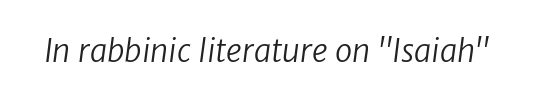
The image shows 31 px regular-weight sans-serif type; set normal letter spacing, not underlined; low stroke contrast and a medium x-height.
